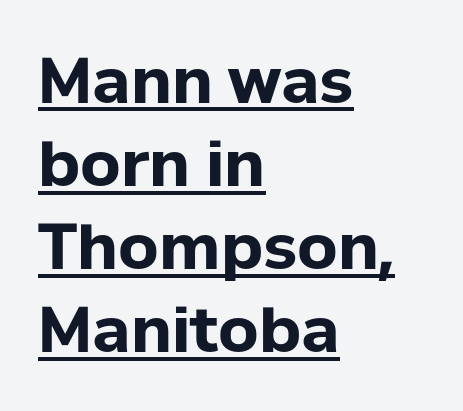
Note the varied advance widths — an 'i' is clearly narrower than an 'm'. The glyphs are accompanied by a horizontal stroke just below them. The line-height multiplier appears to be the usual default. Posture: vertical. Look at the stroke-to-counter ratio: heavy, a bold.
